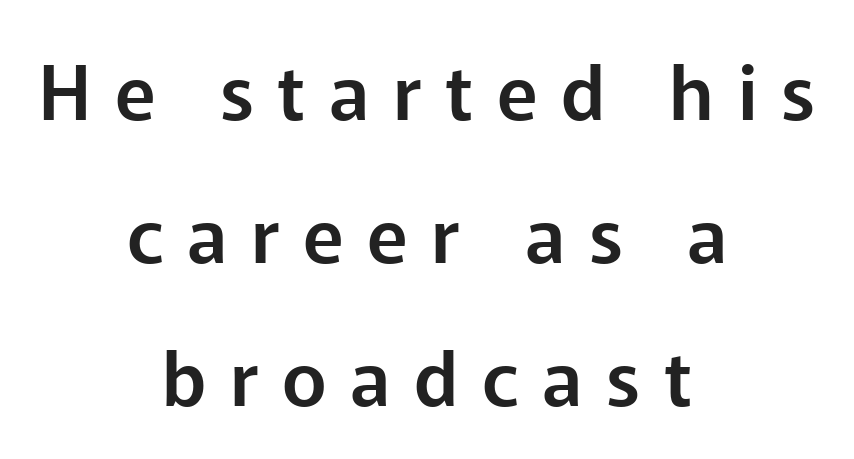
{"serif": "no", "italic": "no", "width": "normal", "stroke_contrast": "low", "x_height": "medium", "monospaced": "no", "underline": "no", "align": "center", "line_spacing_ratio": 1.88, "letter_spacing": "wide", "letter_spacing_em": 0.31, "glyph_px": 76}
